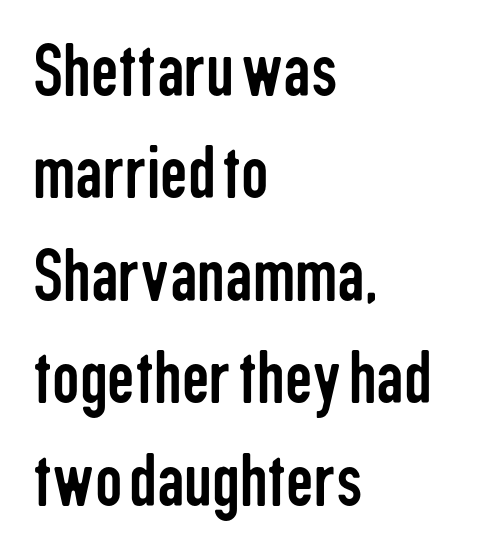
The image shows 77 px regular-weight, condensed sans-serif type, upright; set left-aligned, normal line spacing (1.33x), normal letter spacing, not underlined; low stroke contrast and a medium x-height.
